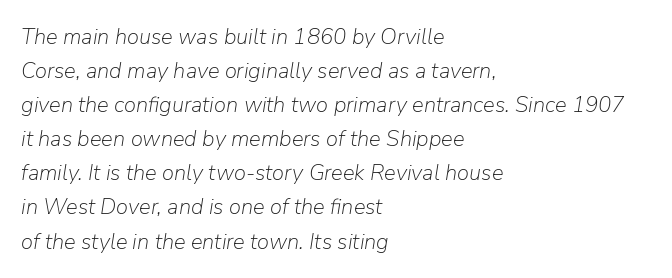
Q: Is the text bold? A: No.
Q: Is the text italic (slanted)? A: Yes, it leans right by about 9 degrees.
Q: Is the text underlined? A: No.
Q: How is the paragraph aligned? A: Left-aligned.
Q: Is the spacing between letters normal or unusually wide? A: Normal.
Q: Is the spacing between lines tight, normal or loose? A: Normal.
